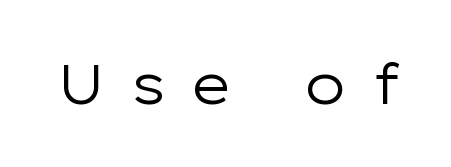
Q: Is the text bold? A: No.
Q: Is the text italic (slanted)? A: No, it is upright.
Q: Is the typeface a serif or a sans-serif typeface? A: Sans-serif.
Q: Is the text underlined? A: No.
Q: Is the spacing between letters normal or unusually wide? A: Unusually wide.
Q: Width (condensed, normal, or wide)? A: Wide.
Q: Stroke contrast? A: Low.
Q: x-height? A: Medium.
Q: Monospaced? A: No.
